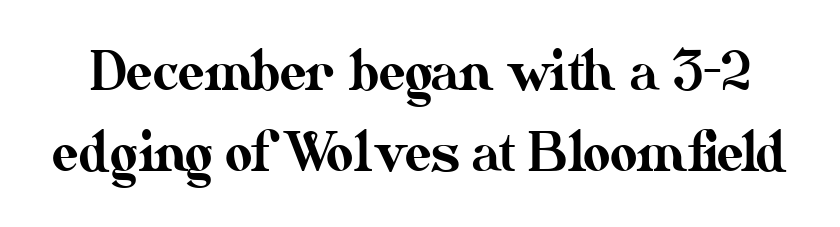
The image shows 53 px text type, upright; set normal line spacing (1.53x), normal letter spacing, not underlined; medium stroke contrast and a small x-height.
